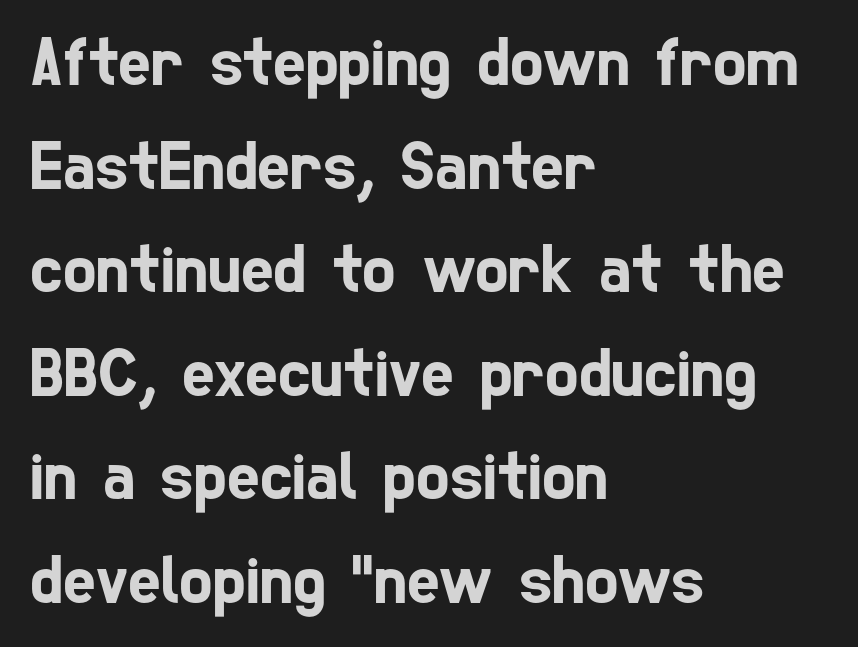
A typesetter would call this leading conventional body-copy spacing. Line starts are locked; line ends wander. Serifs: no, the terminals of the letterforms are clean. Do the characters align in a grid? No, the font is proportional. The type is set solid horizontally, with unmodified tracking.
